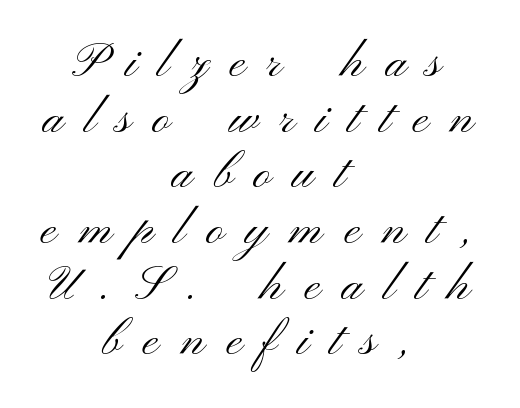
Look at the bottom of the vertical strokes: they stop flat, with no serifs. Varying glyph widths throughout — classic text-font behaviour. This sample uses expanded letter spacing, leaving extra air between glyphs. Type without underlining. On a weight scale, this lands at 450 or below.
